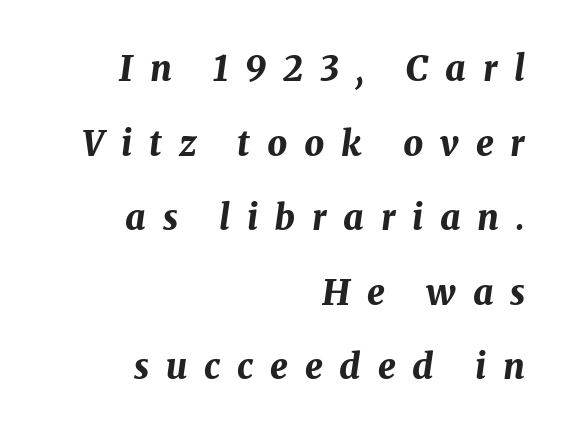
The typesetter chose a ragged-left arrangement here. The block of text is sparse from top to bottom, with ample space between rows. Proportional: the letters do not fall into vertical columns. Each row of text sits above clean, open space. In terms of letterspacing, this is a distinctly airy, spread setting. The whole block is typeset with a tilt.
